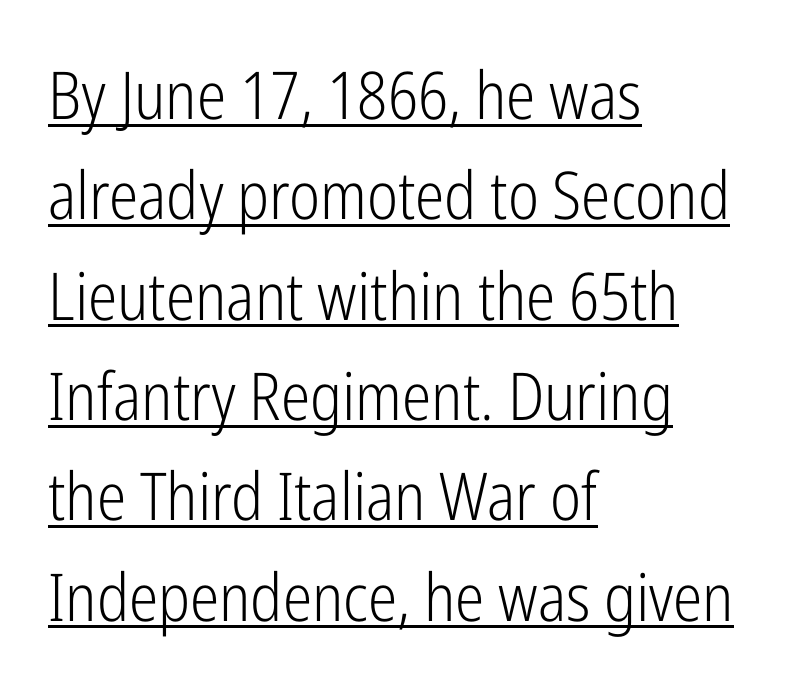
On a weight scale, this lands at 450 or below. This sample has the flowing, uneven cadence of proportional lettering. These lines keep a tight, regular rhythm from letter to letter. This is underlined copy, the kind a proofreader might mark for attention. Teacher's note: observe the even left margin — that is flush-left alignment.
